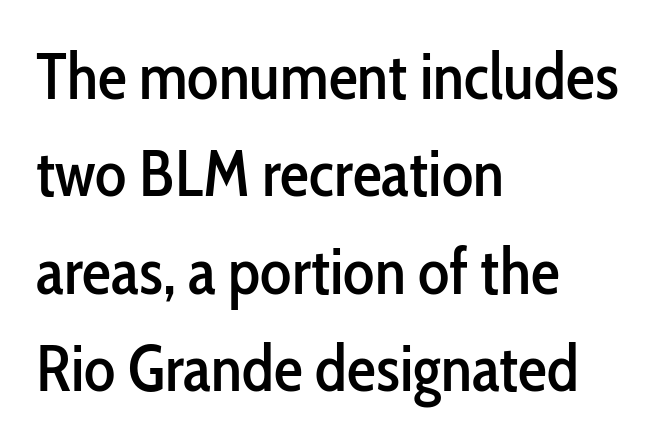
The image shows 65 px condensed sans-serif type, upright; set left-aligned, normal line spacing (1.5x), normal letter spacing, not underlined; low stroke contrast and a medium x-height.
